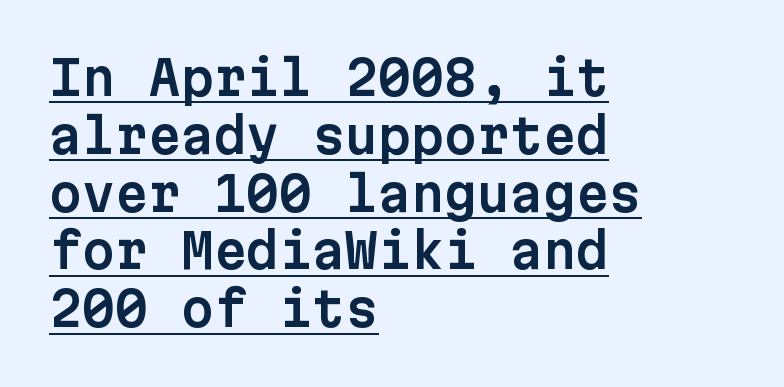
The image shows 47 px sans-serif type, upright, monospaced; set left-aligned, line spacing 1.23x, normal letter spacing, underlined; low stroke contrast and a medium x-height.
